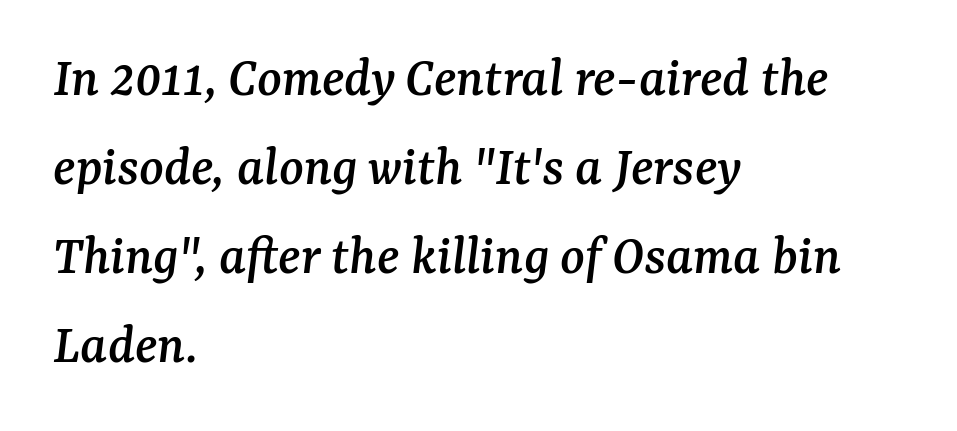
Q: Is the text italic (slanted)? A: Yes, it leans right by about 7 degrees.
Q: Is the typeface a serif or a sans-serif typeface? A: Serif.
Q: Is the text underlined? A: No.
Q: How is the paragraph aligned? A: Left-aligned.
Q: Is the spacing between letters normal or unusually wide? A: Normal.
Q: Is the spacing between lines tight, normal or loose? A: Normal.
Q: Width (condensed, normal, or wide)? A: Normal.
Q: Stroke contrast? A: Medium.
Q: x-height? A: Medium.
Q: Monospaced? A: No.
